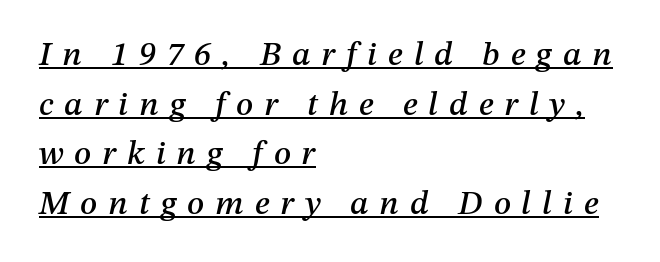
Q: Is the text italic (slanted)? A: Yes, it leans right by about 12 degrees.
Q: Is the text underlined? A: Yes.
Q: How is the paragraph aligned? A: Left-aligned.
Q: Is the spacing between letters normal or unusually wide? A: Unusually wide.
Q: Is the spacing between lines tight, normal or loose? A: Normal.
Q: Width (condensed, normal, or wide)? A: Normal.
Q: Stroke contrast? A: Medium.
Q: x-height? A: Medium.
Q: Monospaced? A: No.
